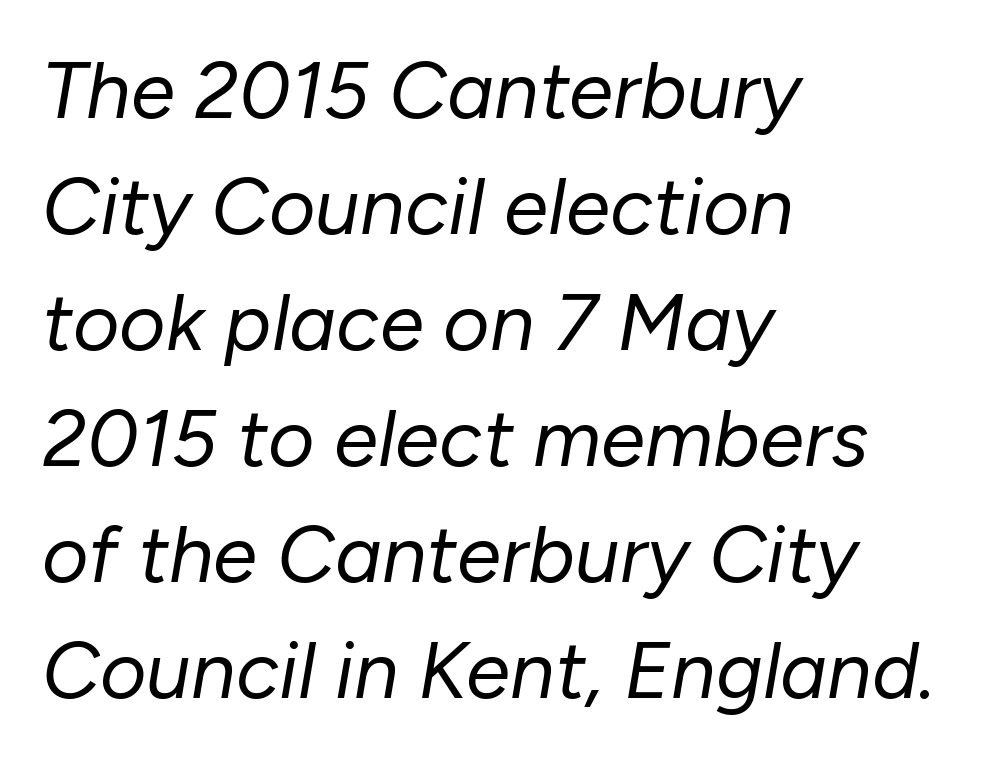
Q: Is the text bold? A: No.
Q: Is the text italic (slanted)? A: Yes, it leans right by about 10 degrees.
Q: Is the text underlined? A: No.
Q: How is the paragraph aligned? A: Left-aligned.
Q: Is the spacing between letters normal or unusually wide? A: Normal.
Q: Is the spacing between lines tight, normal or loose? A: Normal.
Q: Width (condensed, normal, or wide)? A: Normal.
Q: Stroke contrast? A: Low.
Q: x-height? A: Medium.
Q: Monospaced? A: No.
